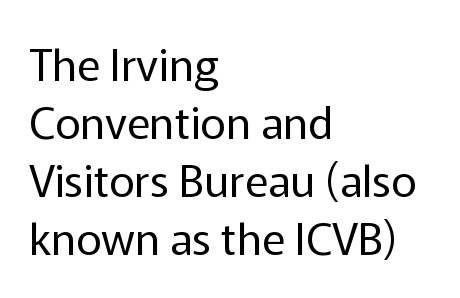
Italic: no, the glyphs are upright roman. Vertical stems look standard width or narrower in stroke. Regular leading. This rendering uses left alignment, leaving the right contour irregular. In terms of letterform style, serifs are entirely absent. Plain, unruled lines of type.
